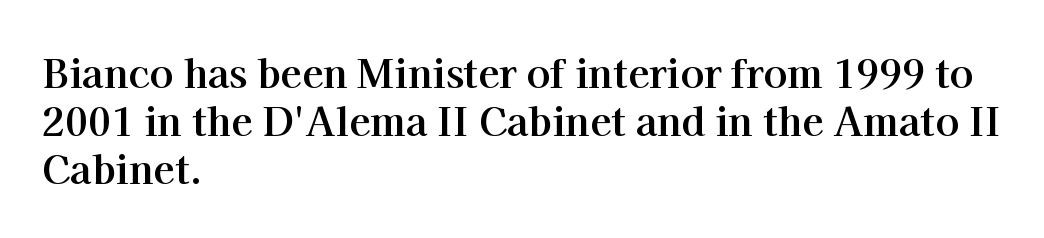
Q: Is the text bold? A: Yes.
Q: Is the text italic (slanted)? A: No, it is upright.
Q: Is the typeface a serif or a sans-serif typeface? A: Serif.
Q: Is the text underlined? A: No.
Q: How is the paragraph aligned? A: Left-aligned.
Q: Is the spacing between letters normal or unusually wide? A: Normal.
Q: Width (condensed, normal, or wide)? A: Normal.
Q: Stroke contrast? A: High.
Q: x-height? A: Medium.
Q: Monospaced? A: No.
